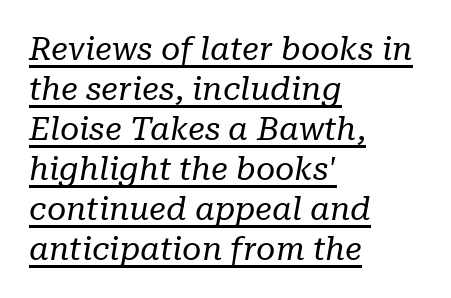
{"serif": "yes", "italic": "yes", "lean": "right", "slant_degrees": 10, "bold": "no", "weight": "regular", "width": "normal", "stroke_contrast": "low", "x_height": "medium", "monospaced": "no", "underline": "yes", "align": "left", "line_spacing_ratio": 1.21, "letter_spacing": "normal", "letter_spacing_em": 0.0, "glyph_px": 33}
